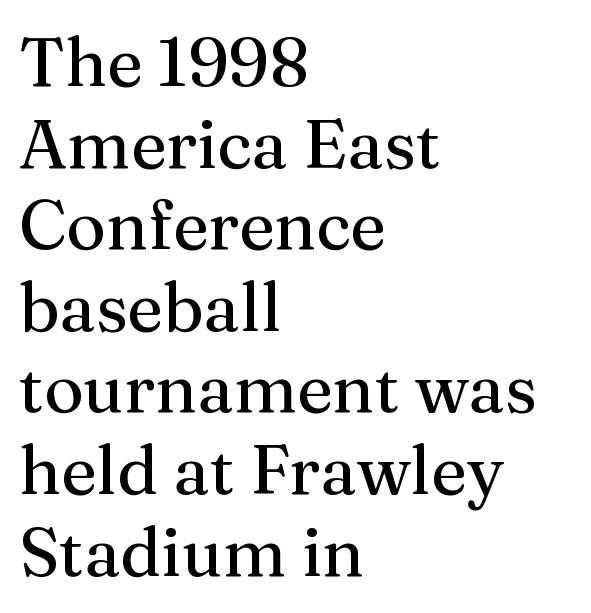
{"serif": "yes", "italic": "no", "width": "normal", "stroke_contrast": "medium", "x_height": "medium", "monospaced": "no", "underline": "no", "align": "left", "line_spacing_ratio": 1.2, "letter_spacing": "normal", "letter_spacing_em": 0.0, "glyph_px": 68}
